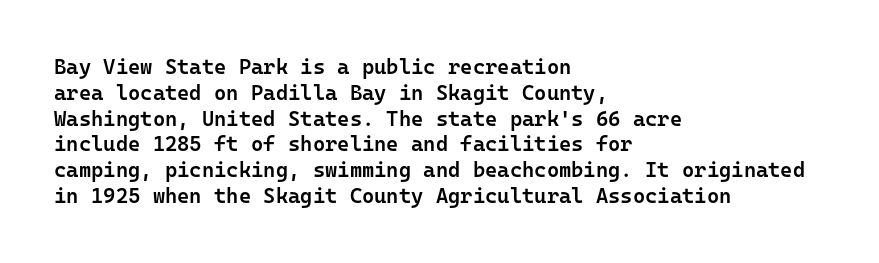
The image shows 21 px text type, upright; set left-aligned, line spacing 1.23x, normal letter spacing, not underlined.
